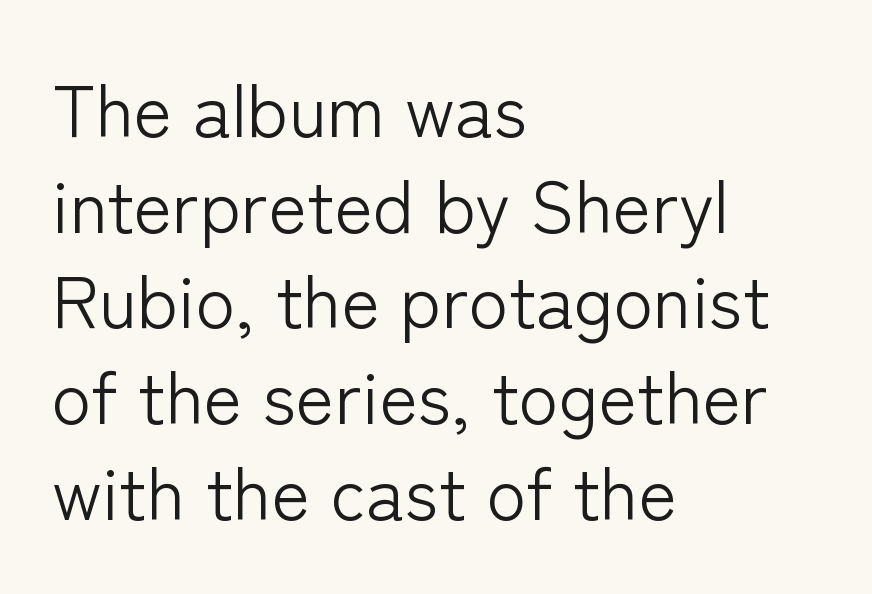
{"serif": "no", "italic": "no", "bold": "no", "weight": "light", "width": "normal", "stroke_contrast": "low", "x_height": "medium", "monospaced": "no", "underline": "no", "align": "left", "line_spacing": "normal", "line_spacing_ratio": 1.31, "letter_spacing": "normal", "letter_spacing_em": 0.0, "glyph_px": 73}
